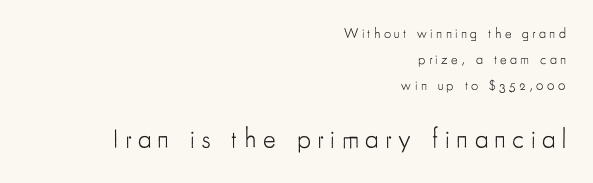
The typesetter chose a ragged-left arrangement here. Size hierarchy here favors the trailing block over the leading one. No word sits above an underline. Weight: in the light-to-regular range. Substantial extra tracking has been applied to these lines. The letters stand upright; this is a roman face.
